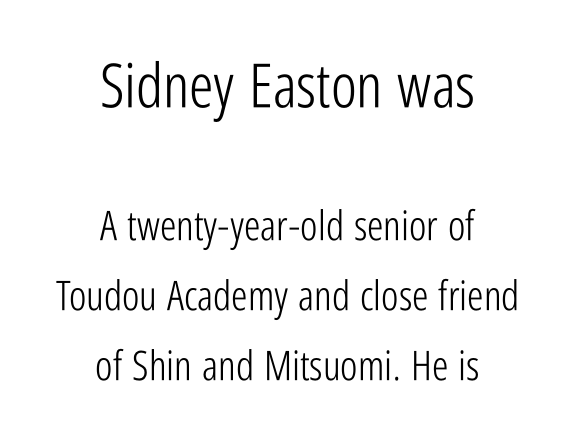
The image shows 61 px light, condensed sans-serif type, upright; set centered, line spacing 1.71x, normal letter spacing, not underlined; the first (top) block is 1.49x larger; low stroke contrast and a medium x-height.
